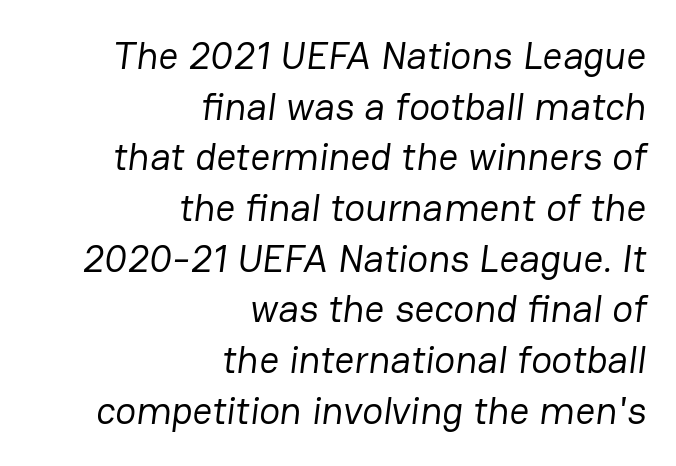
{"serif": "no", "bold": "no", "weight": "regular", "width": "normal", "stroke_contrast": "low", "x_height": "medium", "monospaced": "no", "underline": "no", "align": "right", "line_spacing": "normal", "line_spacing_ratio": 1.3, "letter_spacing": "normal", "letter_spacing_em": 0.0, "glyph_px": 39}
